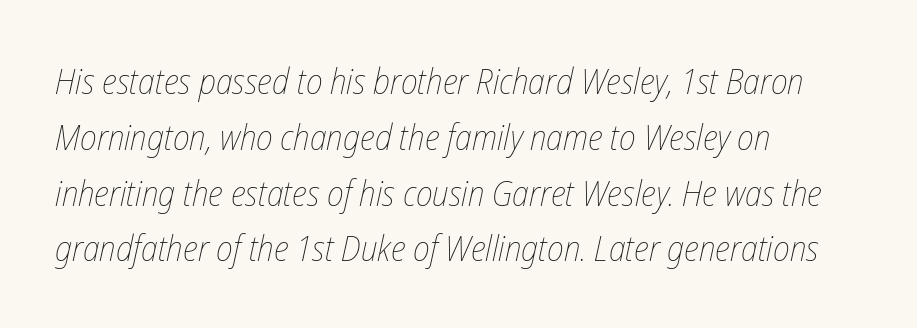
Q: Is the text bold? A: No.
Q: Is the text italic (slanted)? A: Yes, it leans right by about 12 degrees.
Q: Is the text underlined? A: No.
Q: How is the paragraph aligned? A: Left-aligned.
Q: Is the spacing between letters normal or unusually wide? A: Normal.
Q: Is the spacing between lines tight, normal or loose? A: Normal.
Q: Width (condensed, normal, or wide)? A: Condensed.
Q: Stroke contrast? A: Low.
Q: x-height? A: Medium.
Q: Monospaced? A: No.
